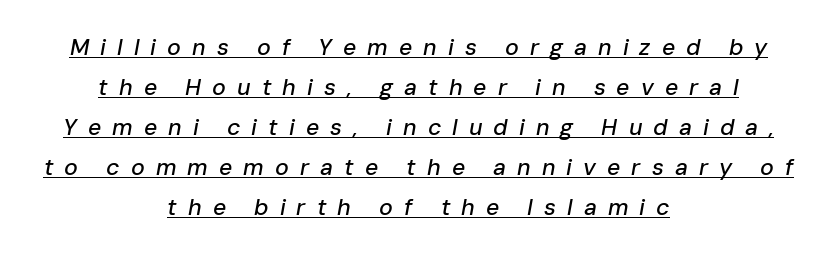
Q: Is the text italic (slanted)? A: Yes, it leans right by about 10 degrees.
Q: Is the text underlined? A: Yes.
Q: How is the paragraph aligned? A: Centered.
Q: Is the spacing between letters normal or unusually wide? A: Unusually wide.
